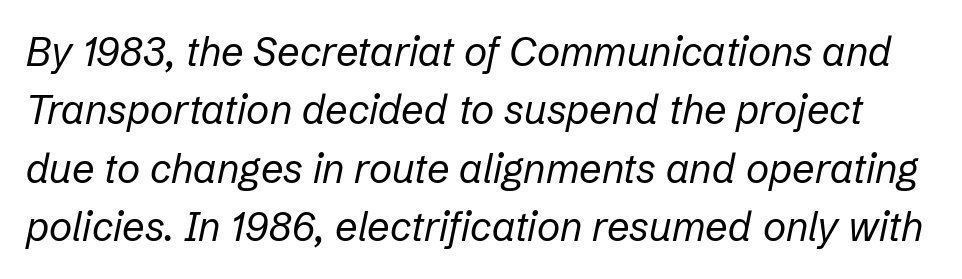
The image shows 40 px regular-weight type, italic (leaning right); set normal line spacing (1.46x), normal letter spacing, not underlined; low stroke contrast and a medium x-height.
